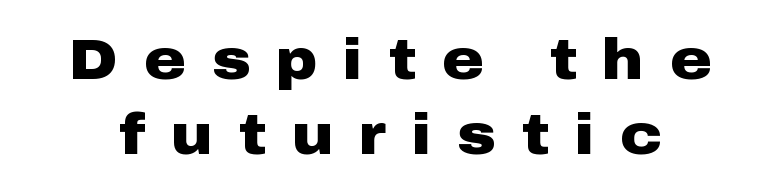
The rows are spaced the way most documents space them. Font category for this specimen: sans-serif. Heavy, bold letterforms. The gap between lines stays unmarked. Note the varied advance widths — an 'i' is clearly narrower than an 'm'.
